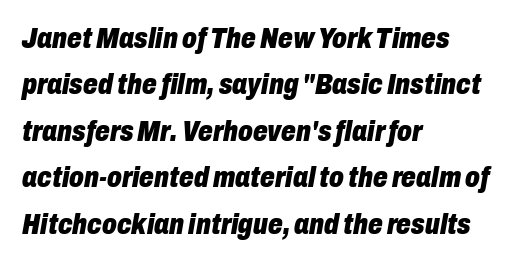
The image shows 29 px heavy, condensed type, italic (leaning right); set left-aligned, normal line spacing (1.6x), normal letter spacing, not underlined; low stroke contrast and a medium x-height.
